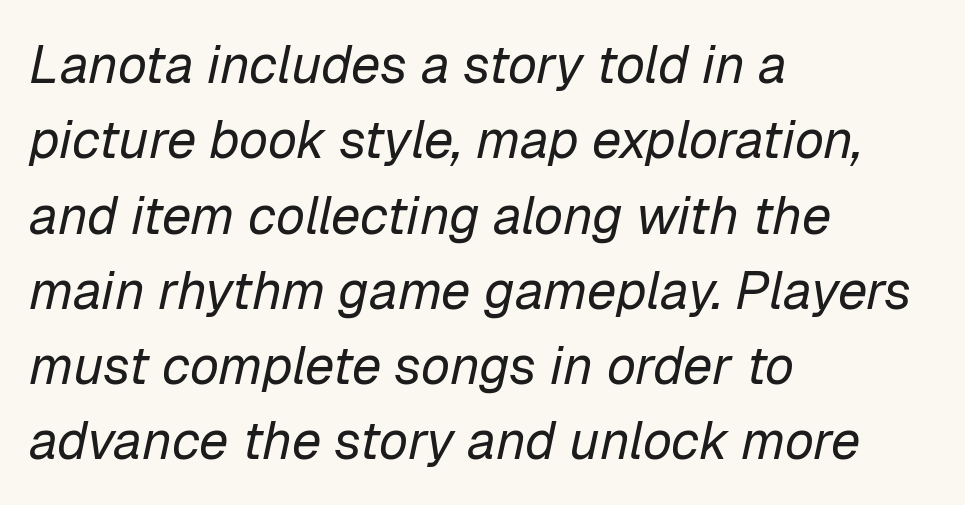
{"italic": "yes", "lean": "right", "slant_degrees": 12, "bold": "no", "weight": "regular", "width": "normal", "stroke_contrast": "low", "x_height": "medium", "monospaced": "no", "underline": "no", "align": "left", "line_spacing": "normal", "line_spacing_ratio": 1.42, "letter_spacing": "normal", "letter_spacing_em": 0.0, "glyph_px": 53}
